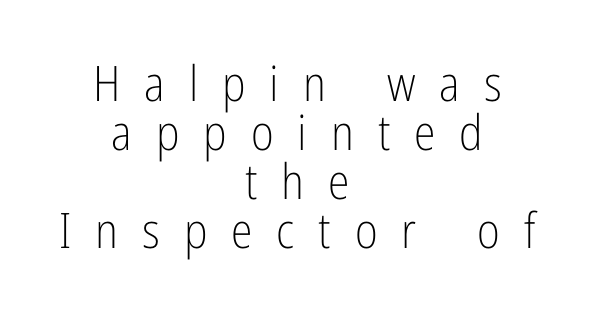
{"serif": "no", "italic": "no", "bold": "no", "weight": "light", "width": "condensed", "stroke_contrast": "low", "x_height": "medium", "monospaced": "no", "underline": "no", "align": "center", "line_spacing": "tight", "line_spacing_ratio": 1.0, "letter_spacing": "wide", "letter_spacing_em": 0.49, "glyph_px": 49}
